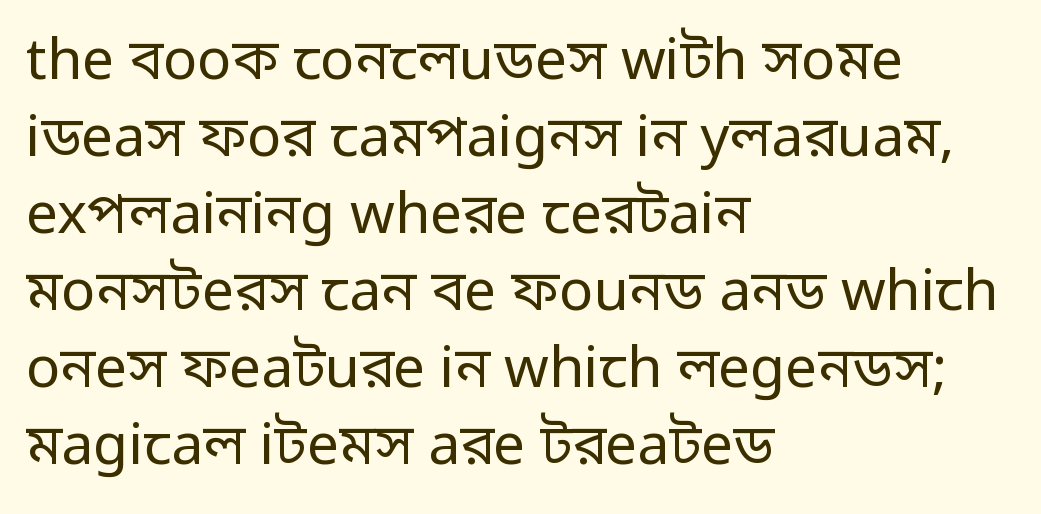
{"serif": "no", "italic": "no", "bold": "no", "weight": "regular", "width": "normal", "stroke_contrast": "low", "x_height": "medium", "monospaced": "no", "underline": "no", "align": "left", "line_spacing": "normal", "line_spacing_ratio": 1.35, "letter_spacing": "normal", "letter_spacing_em": 0.0, "glyph_px": 57}
